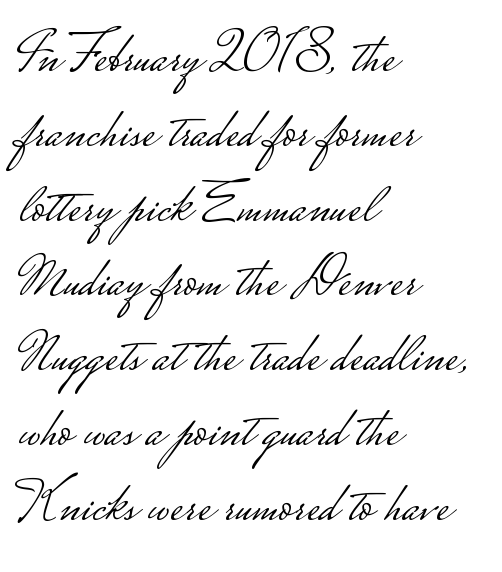
The image shows 58 px light, wide sans-serif type; set left-aligned, normal line spacing (1.29x), normal letter spacing, not underlined; low stroke contrast.
